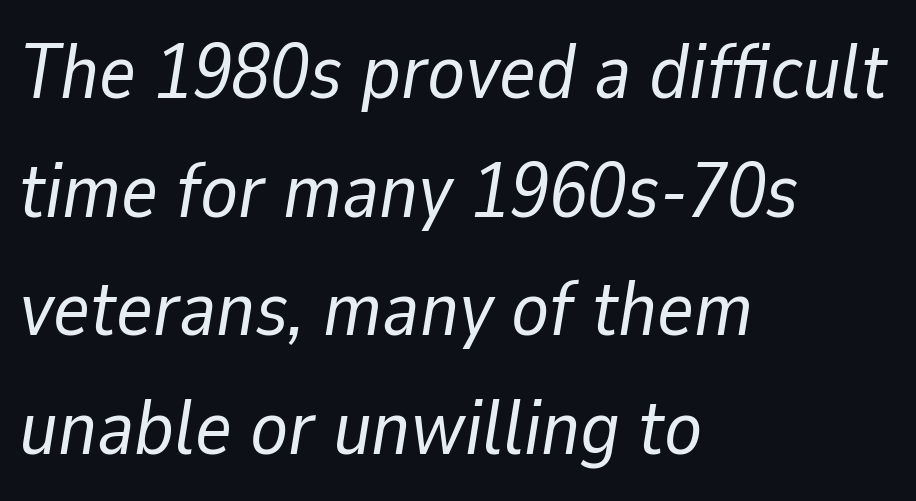
The image shows 78 px regular-weight type, italic (leaning right); set left-aligned, normal line spacing (1.52x), normal letter spacing, not underlined; low stroke contrast and a medium x-height.
